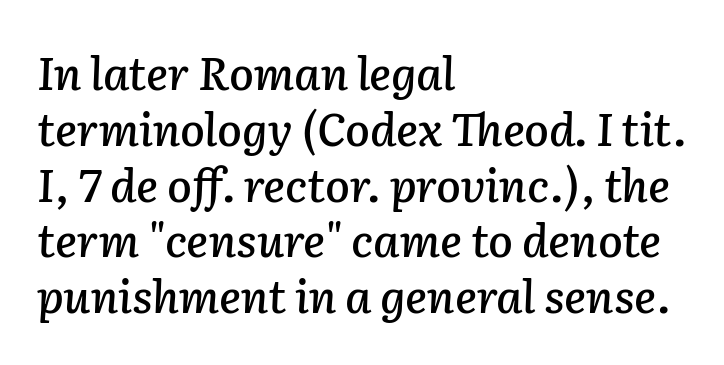
Varying glyph widths throughout — classic text-font behaviour. Inter-character spacing is left at the font's built-in metrics. The lines in this sample share a left origin and differ only in where they stop. This is oblique type, the kind used for emphasis or titles.
